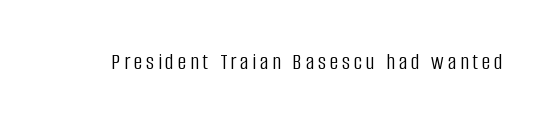
The image shows 23 px text type, upright; set not underlined.
